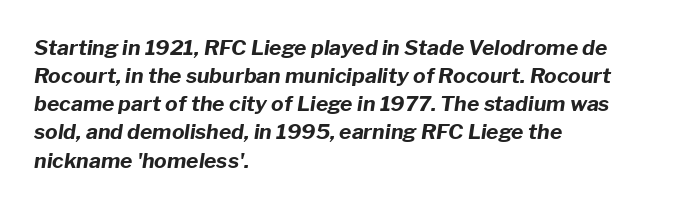
The image shows 21 px bold type, italic (leaning right); set left-aligned, normal line spacing (1.34x), normal letter spacing, not underlined.
